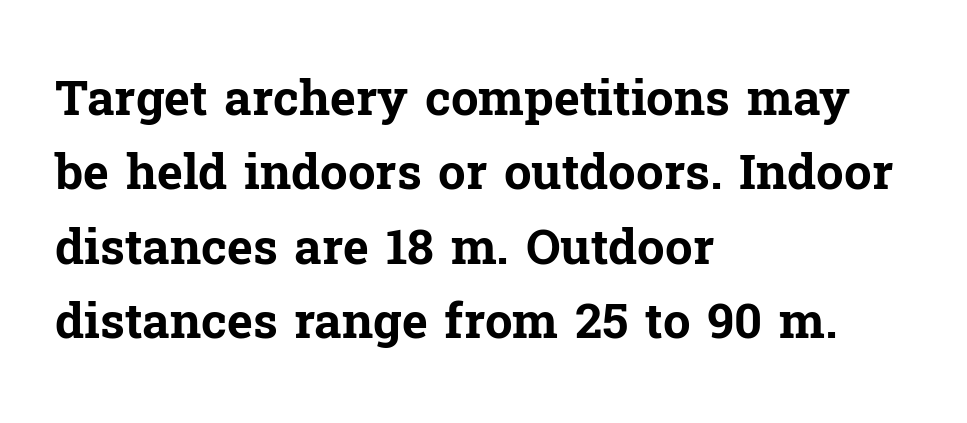
The image shows 49 px bold serif type, upright; set left-aligned, normal line spacing (1.52x), normal letter spacing, not underlined; low stroke contrast and a medium x-height.
